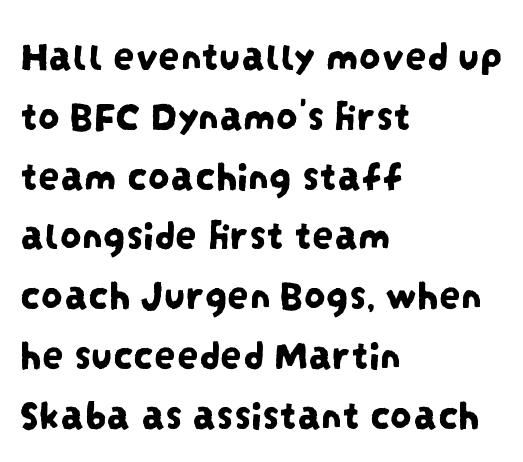
The image shows 43 px condensed sans-serif type; set left-aligned, normal line spacing (1.39x), normal letter spacing, not underlined; low stroke contrast and a large x-height.
